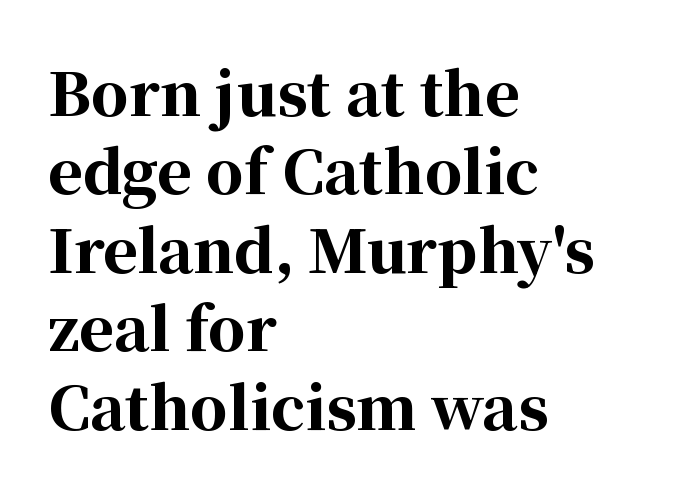
Q: Is the text bold? A: Yes.
Q: Is the text italic (slanted)? A: No, it is upright.
Q: Is the typeface a serif or a sans-serif typeface? A: Serif.
Q: Is the text underlined? A: No.
Q: How is the paragraph aligned? A: Left-aligned.
Q: Is the spacing between letters normal or unusually wide? A: Normal.
Q: Is the spacing between lines tight, normal or loose? A: Normal.
Q: Width (condensed, normal, or wide)? A: Normal.
Q: Stroke contrast? A: High.
Q: x-height? A: Medium.
Q: Monospaced? A: No.
